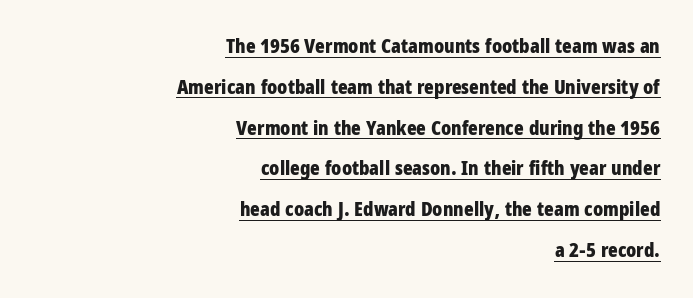
The image shows 20 px bold type, upright; set right-aligned, loose line spacing (2.04x), normal letter spacing, underlined.
